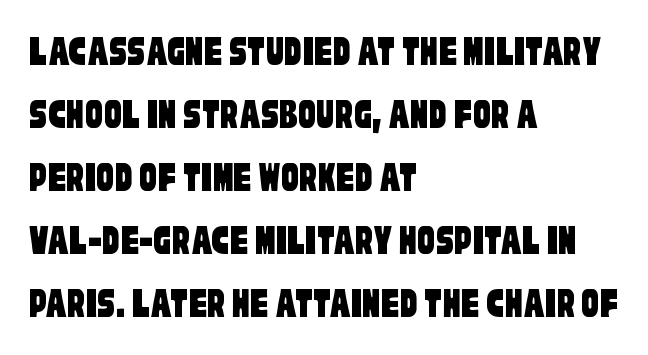
{"serif": "no", "width": "condensed", "stroke_contrast": "low", "x_height": "large", "monospaced": "no", "underline": "no", "align": "left", "line_spacing": "normal", "line_spacing_ratio": 1.43, "letter_spacing": "normal", "letter_spacing_em": 0.0, "glyph_px": 44}
